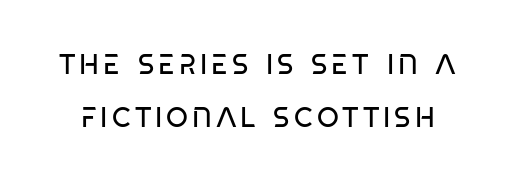
The image shows 28 px regular-weight, condensed sans-serif type; set loose line spacing (1.91x), not underlined; low stroke contrast and a large x-height.
